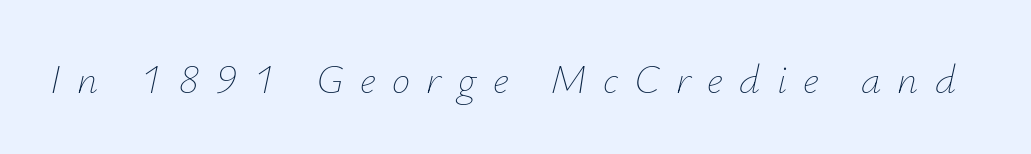
The image shows 41 px thin type, italic (leaning right); set unusually wide letter spacing (+0.4 em), not underlined; low stroke contrast and a small x-height.
